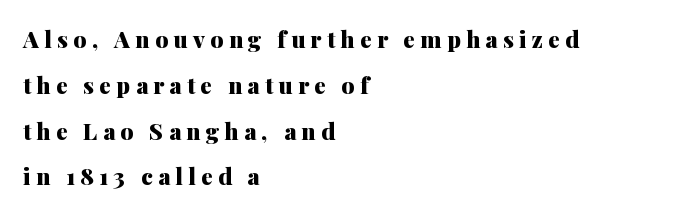
{"italic": "no", "bold": "yes", "underline": "no", "align": "left", "line_spacing": "loose", "line_spacing_ratio": 1.99, "letter_spacing": "wide", "letter_spacing_em": 0.23, "glyph_px": 23}
